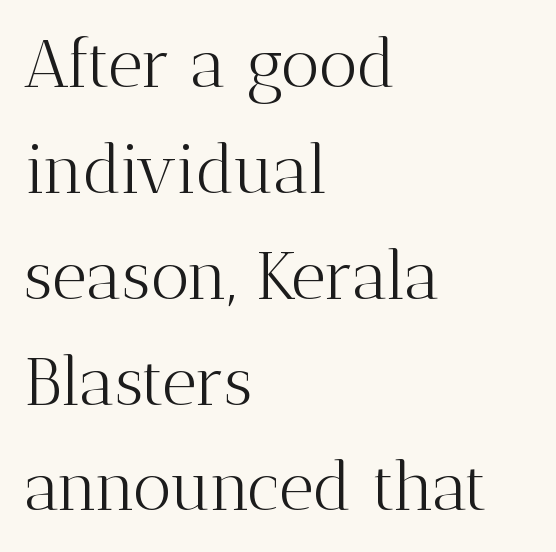
Q: Is the text bold? A: No.
Q: Is the text italic (slanted)? A: No, it is upright.
Q: Is the typeface a serif or a sans-serif typeface? A: Serif.
Q: Is the text underlined? A: No.
Q: How is the paragraph aligned? A: Left-aligned.
Q: Is the spacing between letters normal or unusually wide? A: Normal.
Q: Is the spacing between lines tight, normal or loose? A: Normal.
Q: Width (condensed, normal, or wide)? A: Normal.
Q: Stroke contrast? A: Medium.
Q: x-height? A: Medium.
Q: Monospaced? A: No.
